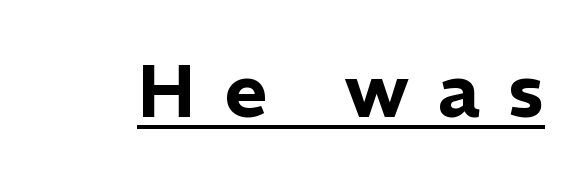
Q: Is the text italic (slanted)? A: No, it is upright.
Q: Is the typeface a serif or a sans-serif typeface? A: Sans-serif.
Q: Is the text underlined? A: Yes.
Q: Is the spacing between letters normal or unusually wide? A: Unusually wide.
Q: Width (condensed, normal, or wide)? A: Normal.
Q: Stroke contrast? A: Low.
Q: x-height? A: Medium.
Q: Monospaced? A: No.
